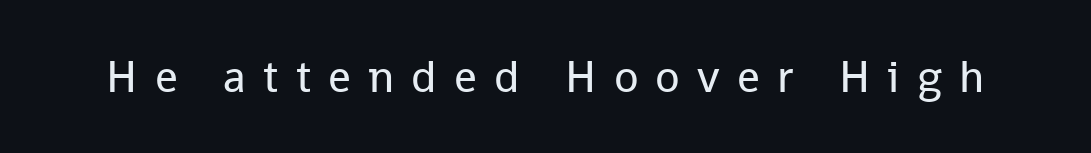
{"serif": "no", "italic": "no", "bold": "no", "weight": "regular", "width": "normal", "stroke_contrast": "low", "x_height": "medium", "monospaced": "no", "underline": "no", "letter_spacing": "wide", "letter_spacing_em": 0.38, "glyph_px": 45}
